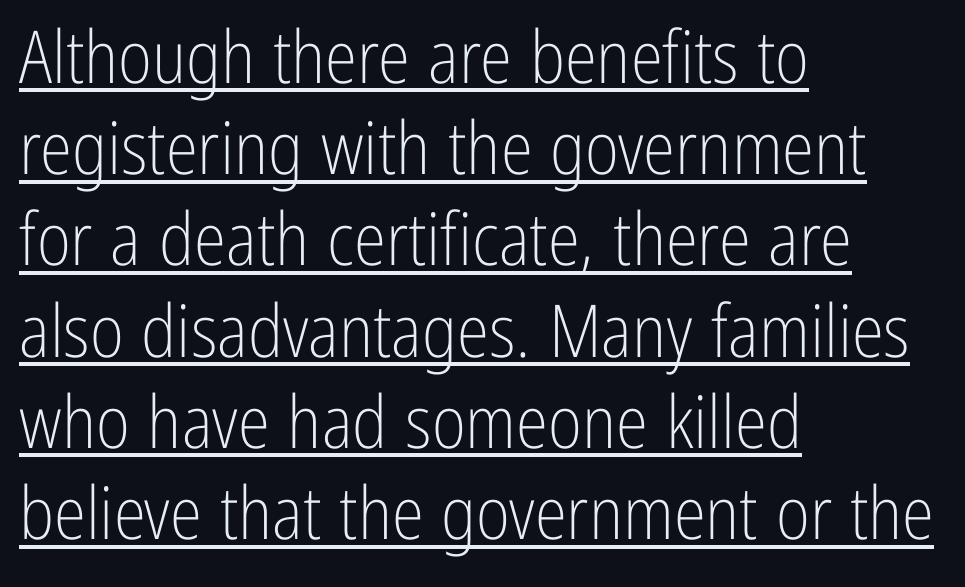
Q: Is the text bold? A: No.
Q: Is the text italic (slanted)? A: No, it is upright.
Q: Is the typeface a serif or a sans-serif typeface? A: Sans-serif.
Q: Is the text underlined? A: Yes.
Q: How is the paragraph aligned? A: Left-aligned.
Q: Is the spacing between letters normal or unusually wide? A: Normal.
Q: Is the spacing between lines tight, normal or loose? A: Normal.
Q: Width (condensed, normal, or wide)? A: Condensed.
Q: Stroke contrast? A: Low.
Q: x-height? A: Medium.
Q: Monospaced? A: No.
